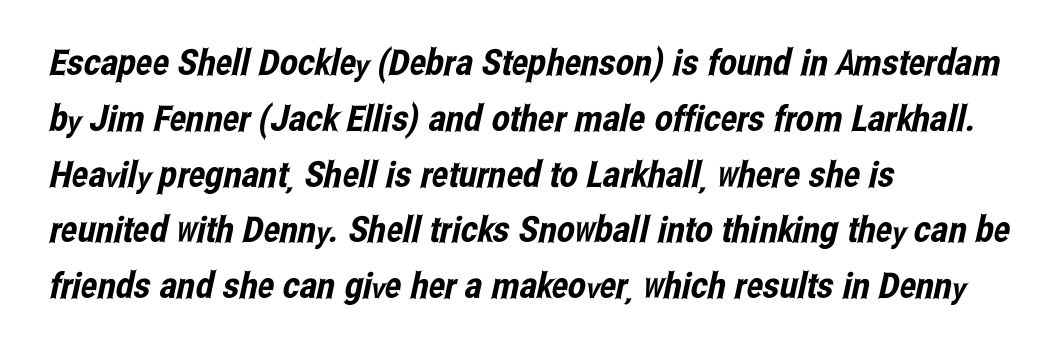
The letters sit at their default tracking, neither squeezed nor spread. Is this a sans? Yes — the strokes have no serifs. In terms of leading, this rendering sits right in the middle. Is this a fixed-width face? No — the glyphs have proportional, varying widths.
